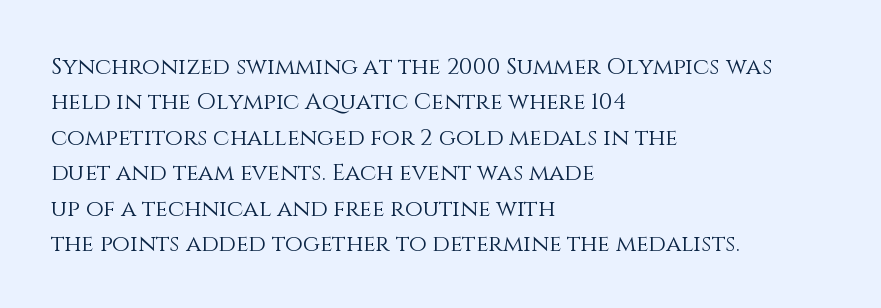
The face looks like a standard text weight, possibly lighter. Vertical strokes here are truly vertical. These lines keep a tight, regular rhythm from letter to letter. Leading matches the norm, producing a regular column. Left-aligned paragraph, ragged on the right. The space directly below the letters is spotless.
